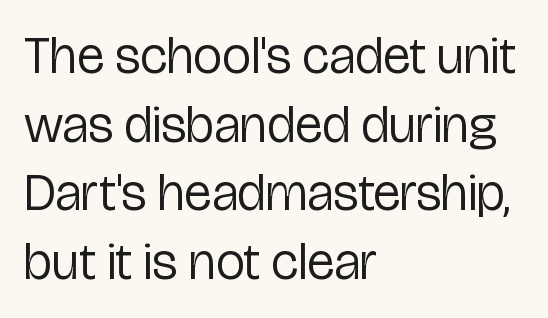
Q: Is the text bold? A: No.
Q: Is the text italic (slanted)? A: No, it is upright.
Q: Is the typeface a serif or a sans-serif typeface? A: Sans-serif.
Q: Is the text underlined? A: No.
Q: How is the paragraph aligned? A: Left-aligned.
Q: Is the spacing between letters normal or unusually wide? A: Normal.
Q: Is the spacing between lines tight, normal or loose? A: Normal.
Q: Width (condensed, normal, or wide)? A: Condensed.
Q: Stroke contrast? A: Low.
Q: x-height? A: Medium.
Q: Monospaced? A: No.
